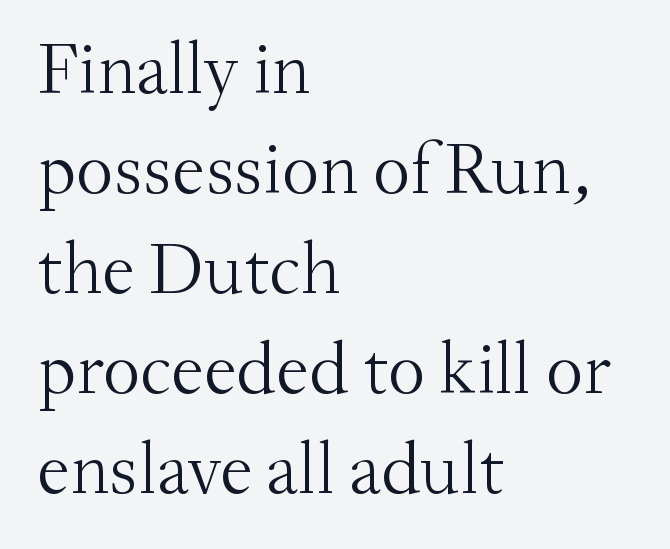
Glyph-to-glyph distance matches everyday printed text. The rendering shows small feet on the letterforms — a serif design. Descenders hang freely into open space. Stroke mass is kept to a normal reading level or below. Alignment: flush left.
